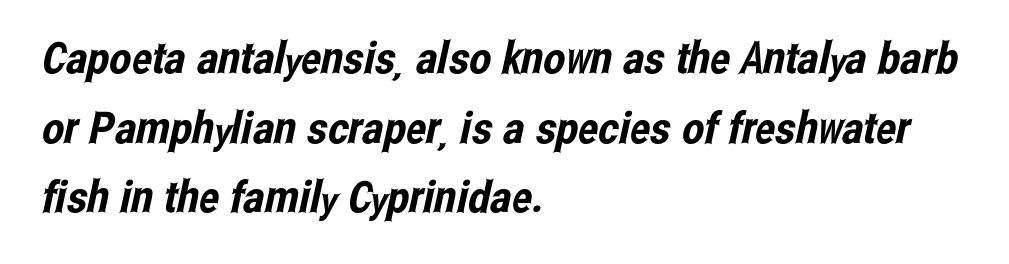
The image shows 44 px condensed sans-serif type; set left-aligned, normal line spacing (1.58x), normal letter spacing, not underlined; low stroke contrast and a medium x-height.
